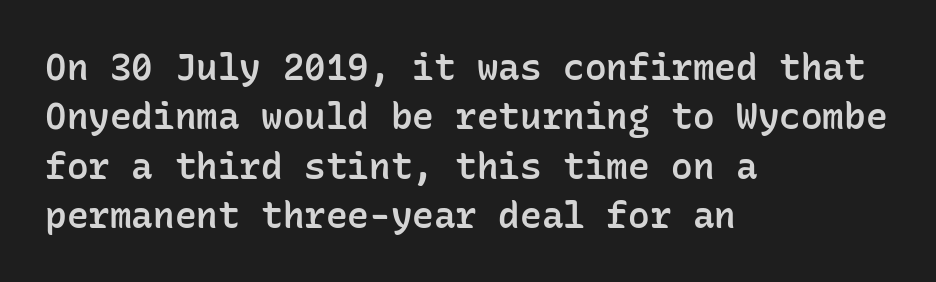
Characters follow at the spacing the type designer built in. Serif or sans? Sans — the stroke terminals are bare. The leading is moderate, giving the passage an even texture. Heft: intermediate — a semibold.
